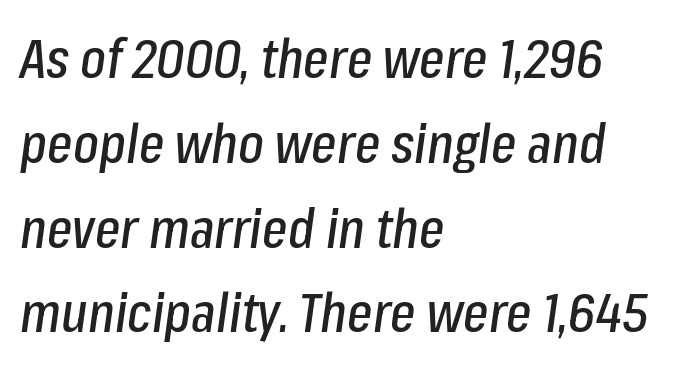
{"italic": "yes", "lean": "right", "slant_degrees": 8, "width": "condensed", "stroke_contrast": "low", "x_height": "medium", "monospaced": "no", "underline": "no", "align": "left", "line_spacing": "normal", "line_spacing_ratio": 1.57, "letter_spacing": "normal", "letter_spacing_em": 0.0, "glyph_px": 54}
